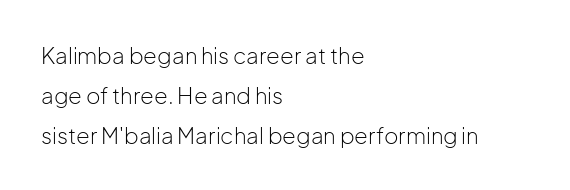
Q: Is the text bold? A: No.
Q: Is the text italic (slanted)? A: No, it is upright.
Q: Is the text underlined? A: No.
Q: How is the paragraph aligned? A: Left-aligned.
Q: Is the spacing between letters normal or unusually wide? A: Normal.
